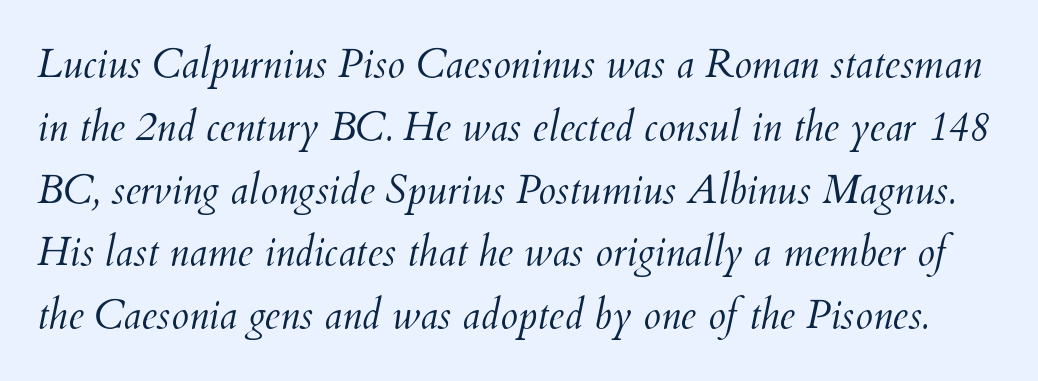
The image shows 40 px light type, italic (leaning right); set normal line spacing (1.57x), normal letter spacing, not underlined; medium stroke contrast and a small x-height.
